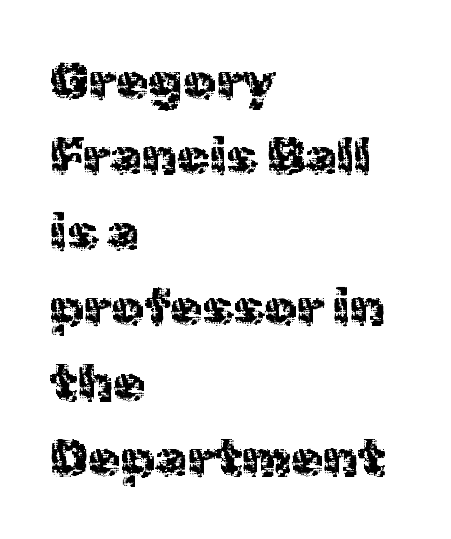
Q: Is the text italic (slanted)? A: No, it is upright.
Q: Is the typeface a serif or a sans-serif typeface? A: Sans-serif.
Q: Is the text underlined? A: No.
Q: How is the paragraph aligned? A: Left-aligned.
Q: Is the spacing between letters normal or unusually wide? A: Normal.
Q: Is the spacing between lines tight, normal or loose? A: Normal.
Q: Width (condensed, normal, or wide)? A: Normal.
Q: x-height? A: Medium.
Q: Monospaced? A: No.
